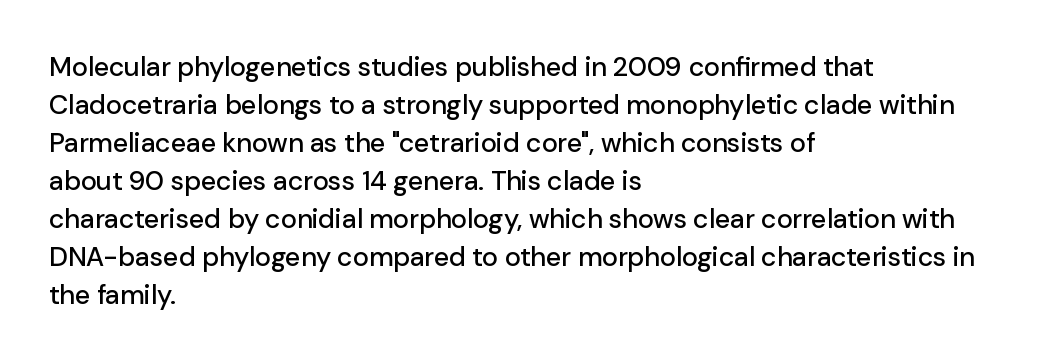
{"italic": "no", "underline": "no", "align": "left", "line_spacing": "normal", "line_spacing_ratio": 1.41, "letter_spacing": "normal", "letter_spacing_em": 0.0, "glyph_px": 27}
